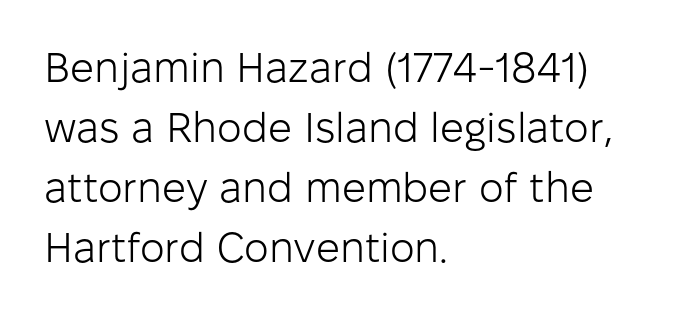
{"serif": "no", "italic": "no", "bold": "no", "weight": "light", "width": "normal", "stroke_contrast": "low", "x_height": "medium", "monospaced": "no", "underline": "no", "align": "left", "line_spacing": "normal", "line_spacing_ratio": 1.43, "letter_spacing": "normal", "letter_spacing_em": 0.0, "glyph_px": 42}
